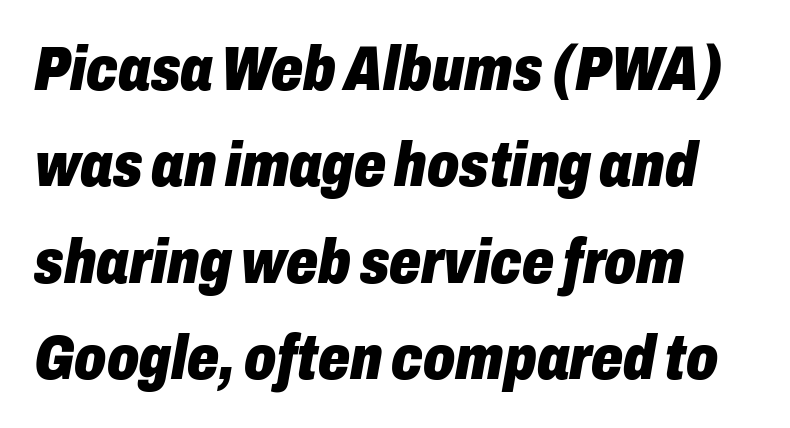
Q: Is the text bold? A: Yes.
Q: Is the text italic (slanted)? A: Yes, it leans right by about 10 degrees.
Q: Is the text underlined? A: No.
Q: Is the spacing between letters normal or unusually wide? A: Normal.
Q: Is the spacing between lines tight, normal or loose? A: Normal.
Q: Width (condensed, normal, or wide)? A: Condensed.
Q: Stroke contrast? A: Low.
Q: x-height? A: Medium.
Q: Monospaced? A: No.
